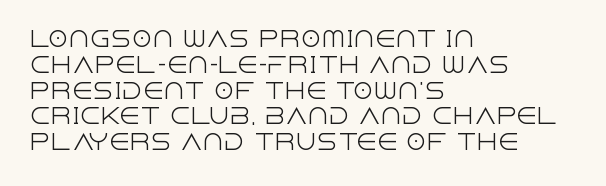
Visually the block forms a straight wall on the left and a jagged coastline on the right. This sample uses plain, unmodified letter spacing. The face looks like a standard text weight, possibly lighter. Check under the words: just untouched page. Does the lettering tilt? It doesn't — this is upright.
